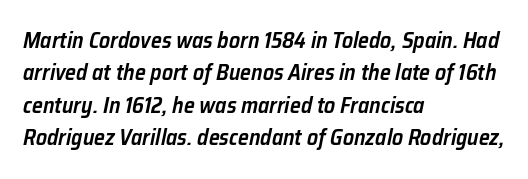
{"italic": "yes", "lean": "right", "slant_degrees": 12, "bold": "semi", "underline": "no", "align": "left", "line_spacing": "normal", "line_spacing_ratio": 1.47, "letter_spacing": "normal", "letter_spacing_em": 0.0, "glyph_px": 22}
